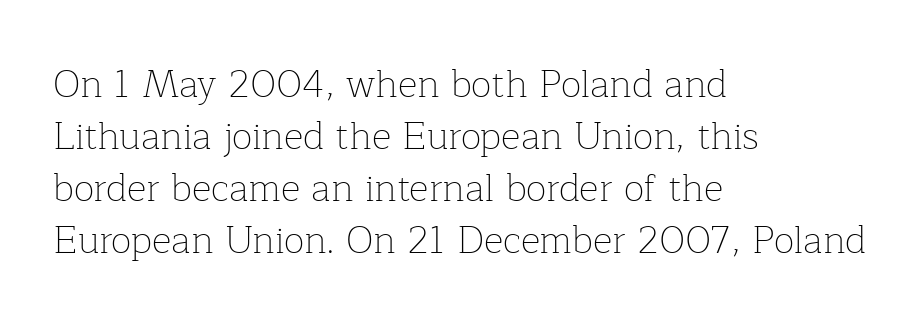
{"serif": "yes", "italic": "no", "bold": "no", "weight": "thin", "width": "normal", "stroke_contrast": "low", "x_height": "medium", "monospaced": "no", "underline": "no", "align": "left", "line_spacing": "normal", "line_spacing_ratio": 1.37, "letter_spacing": "normal", "letter_spacing_em": 0.0, "glyph_px": 38}
